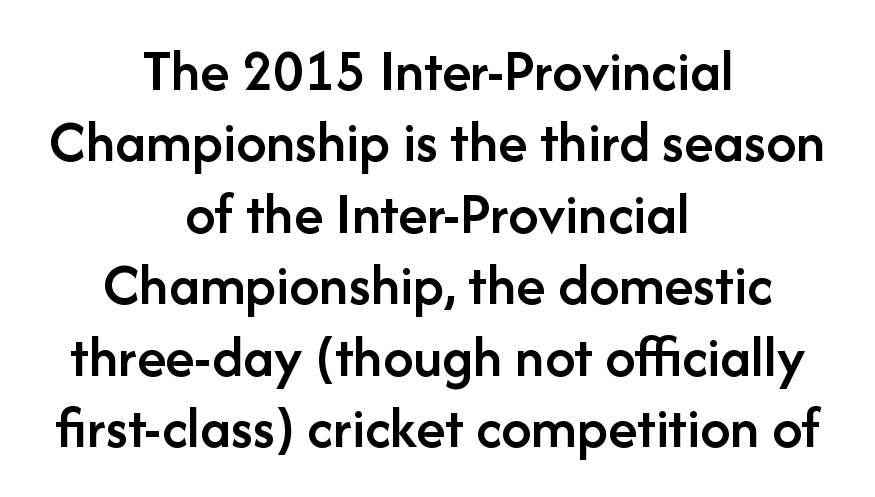
Q: Is the text bold? A: Semi-bold.
Q: Is the text italic (slanted)? A: No, it is upright.
Q: Is the typeface a serif or a sans-serif typeface? A: Sans-serif.
Q: Is the text underlined? A: No.
Q: How is the paragraph aligned? A: Centered.
Q: Is the spacing between letters normal or unusually wide? A: Normal.
Q: Width (condensed, normal, or wide)? A: Normal.
Q: Stroke contrast? A: Low.
Q: x-height? A: Medium.
Q: Monospaced? A: No.
